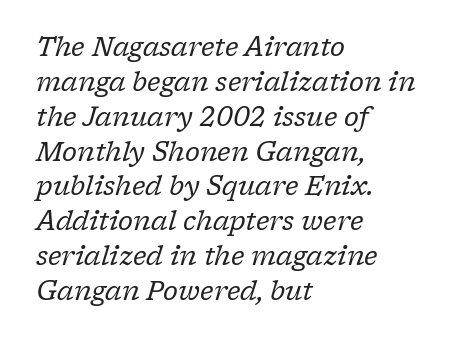
Q: Is the text bold? A: No.
Q: Is the text italic (slanted)? A: Yes, it leans right by about 17 degrees.
Q: Is the text underlined? A: No.
Q: How is the paragraph aligned? A: Left-aligned.
Q: Is the spacing between letters normal or unusually wide? A: Normal.
Q: Is the spacing between lines tight, normal or loose? A: Normal.
